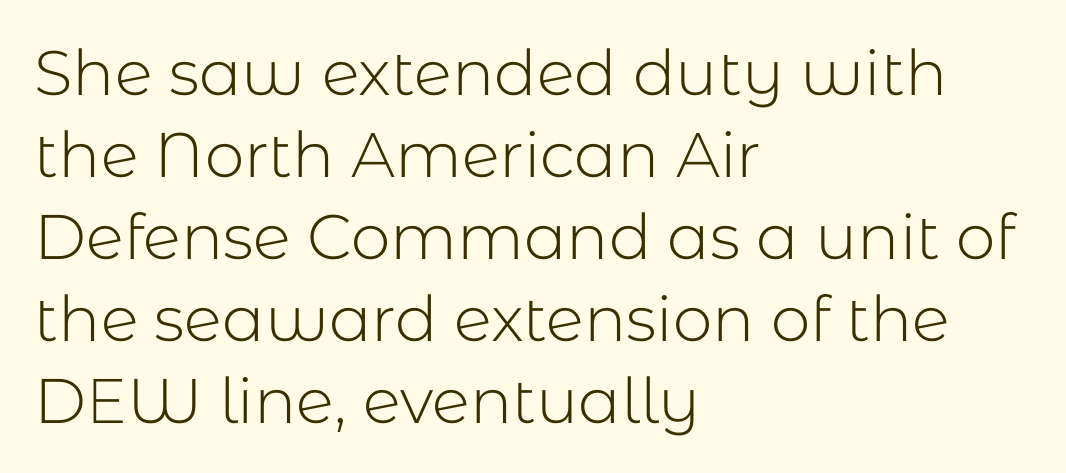
Inter-character spacing is left at the font's built-in metrics. Think of a printed novel: that variable character pitch is what you see here. Vertically, the passage feels balanced, rows spaced as you'd expect. The strokes are not fattened; the text isn't bold. Short and long lines alike share a common starting point at left.
